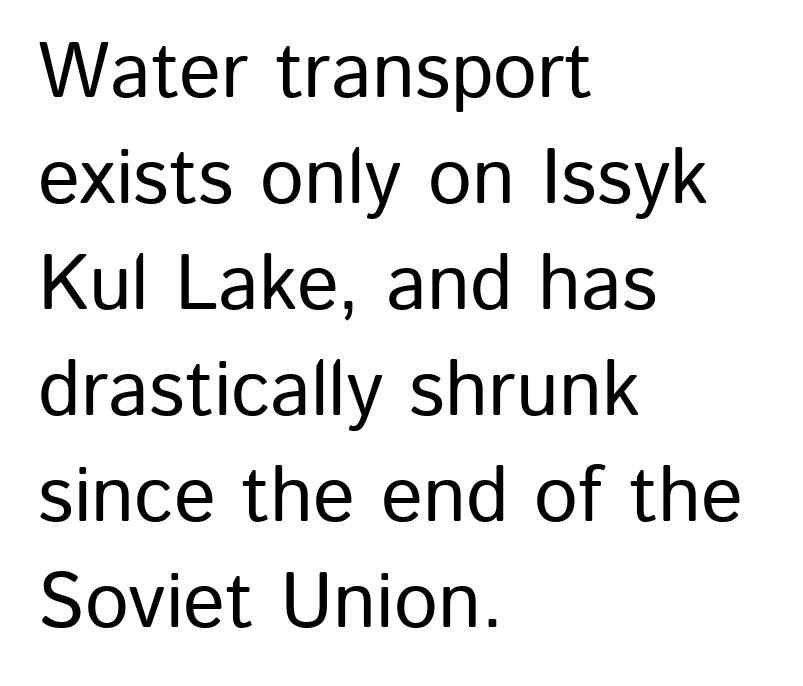
Does the copy run flush right? No — it runs flush left. Spacing verdict: proportional, widths tailored to each character. The foot of each line stays bare and open. Honestly, the letter spacing is just normal — you wouldn't notice it. Does the leading feel generous? No, just average. The typography opts for an upright posture over an oblique one.
